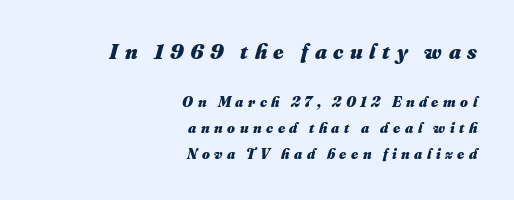
{"bold": "yes", "underline": "no", "align": "right", "line_spacing_ratio": 1.71, "letter_spacing": "wide", "letter_spacing_em": 0.3, "larger_block": "first", "size_ratio": 1.47, "glyph_px": 22}
